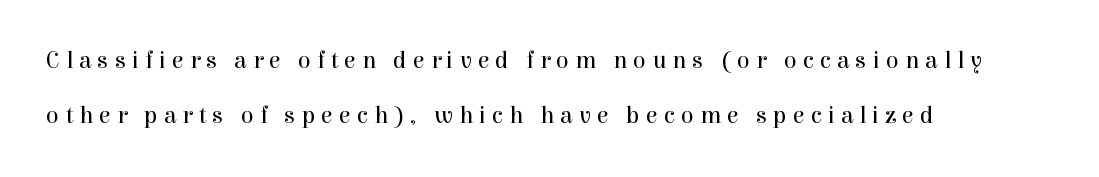
The vertical gap from one line to the next is large. A student would call this left alignment; a typographer would say flush left, rag right. Tracking value appears strongly positive — letters spread wide. Stem width sits at or under what a default text font uses.
